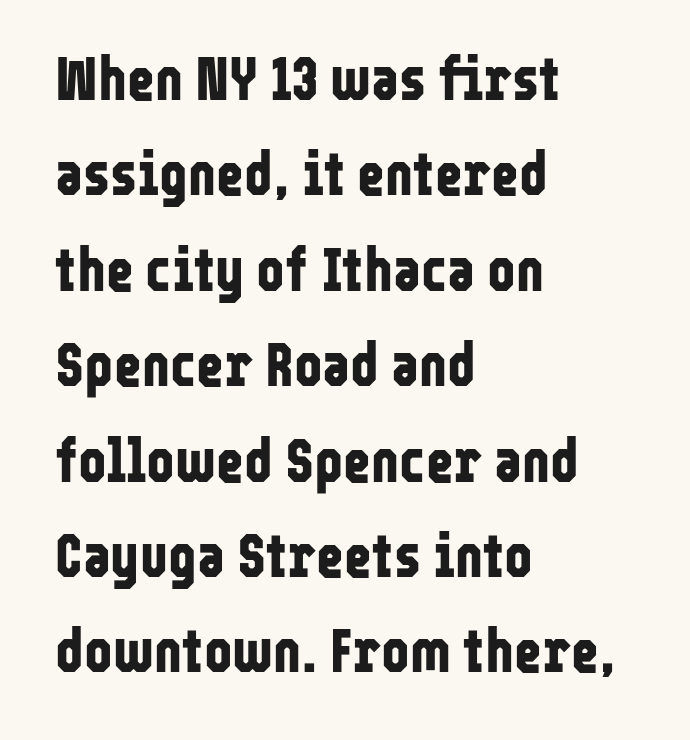
The face used here is a sans, in the tradition of grotesques and geometrics. A typesetter would call this proportional, since set widths differ per character. Regarding leading, the lines here are spaced in the standard way. Casual observation: everything's shoved over to the left. The space directly below the letters is spotless.
